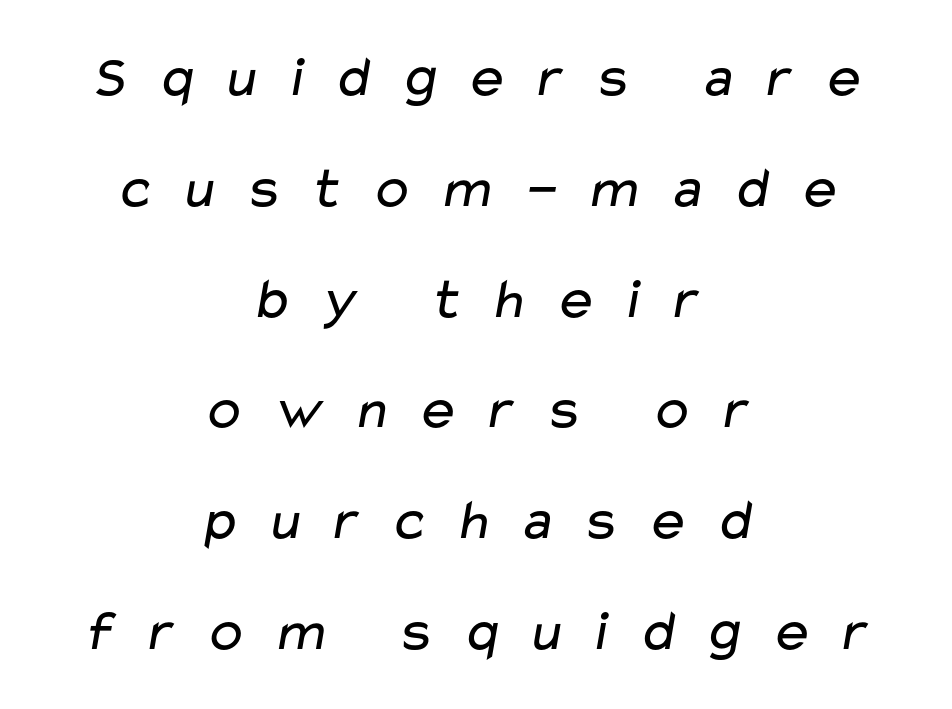
{"serif": "no", "bold": "no", "weight": "regular", "width": "wide", "stroke_contrast": "low", "x_height": "medium", "monospaced": "no", "underline": "no", "align": "center", "line_spacing": "loose", "line_spacing_ratio": 1.91, "letter_spacing": "wide", "letter_spacing_em": 0.42, "glyph_px": 58}
